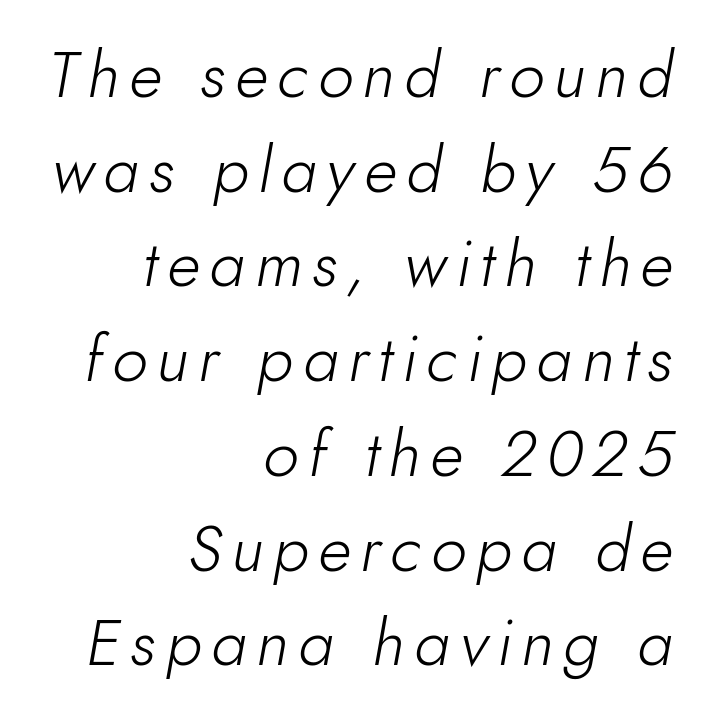
The image shows 64 px light type, italic (leaning right); set right-aligned, normal line spacing (1.48x), not underlined; low stroke contrast and a small x-height.
